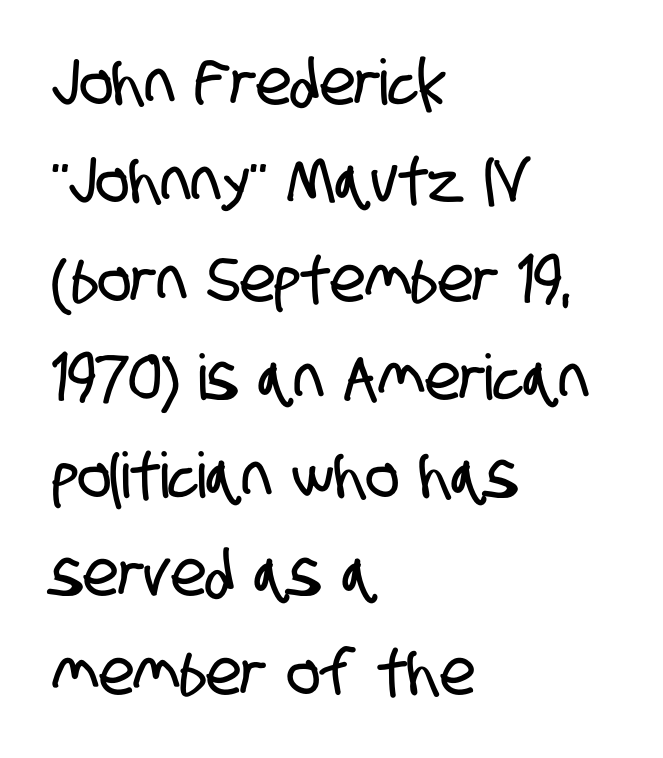
The image shows 63 px condensed sans-serif type; set left-aligned, normal line spacing (1.56x), normal letter spacing, not underlined; low stroke contrast and a large x-height.
